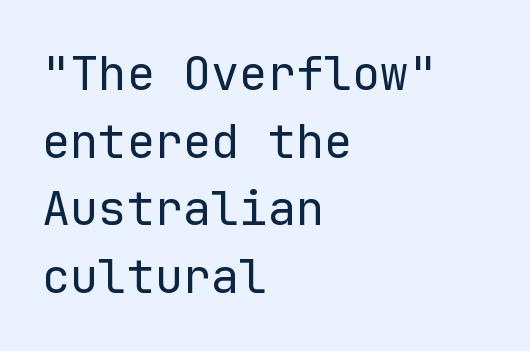
Q: Is the text bold? A: No.
Q: Is the text italic (slanted)? A: No, it is upright.
Q: Is the typeface a serif or a sans-serif typeface? A: Sans-serif.
Q: Is the text underlined? A: No.
Q: How is the paragraph aligned? A: Left-aligned.
Q: Is the spacing between letters normal or unusually wide? A: Normal.
Q: Is the spacing between lines tight, normal or loose? A: Normal.
Q: Width (condensed, normal, or wide)? A: Normal.
Q: Stroke contrast? A: Low.
Q: x-height? A: Medium.
Q: Monospaced? A: Yes.
